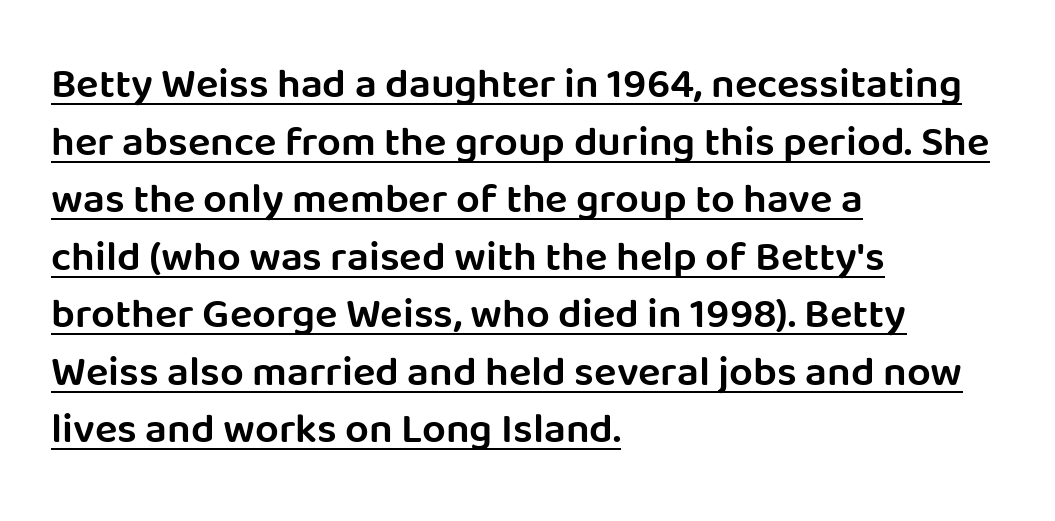
Underline: present. The rendering uses a moderate line-height, typical for paragraphs. The letters stand upright; this is a roman face. Does the copy run flush right? No — it runs flush left. Think of a printed novel: that variable character pitch is what you see here.
